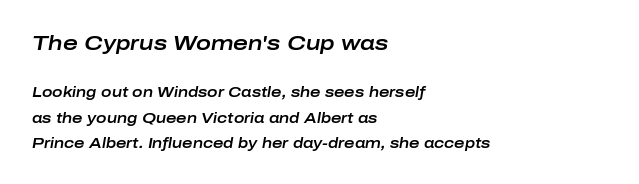
Notice how the passage keeps a crisp vertical edge on the left only. The rendering applies a slant to the glyphs. Typesetter's note — upper block bumped up in size, lower block left smaller. Unmarked baselines from the first word to the last. Inter-character spacing is left at the font's built-in metrics.
